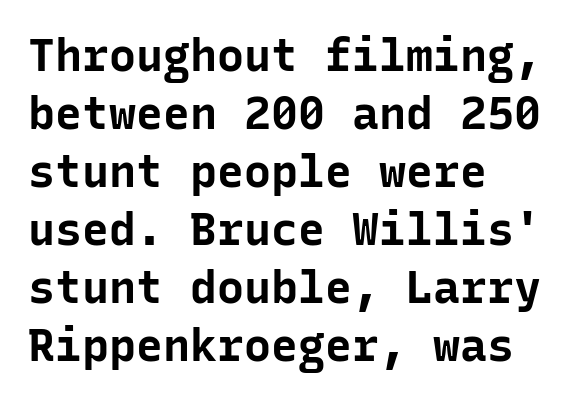
Q: Is the text bold? A: Yes.
Q: Is the text italic (slanted)? A: No, it is upright.
Q: Is the typeface a serif or a sans-serif typeface? A: Sans-serif.
Q: Is the text underlined? A: No.
Q: How is the paragraph aligned? A: Left-aligned.
Q: Is the spacing between letters normal or unusually wide? A: Normal.
Q: Is the spacing between lines tight, normal or loose? A: Normal.
Q: Width (condensed, normal, or wide)? A: Normal.
Q: Stroke contrast? A: Low.
Q: x-height? A: Medium.
Q: Monospaced? A: Yes.
